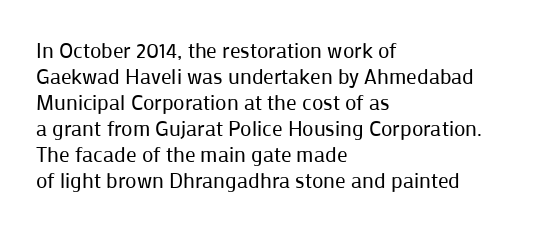
{"italic": "no", "bold": "no", "underline": "no", "align": "left", "line_spacing_ratio": 1.24, "letter_spacing": "normal", "letter_spacing_em": 0.0, "glyph_px": 21}
